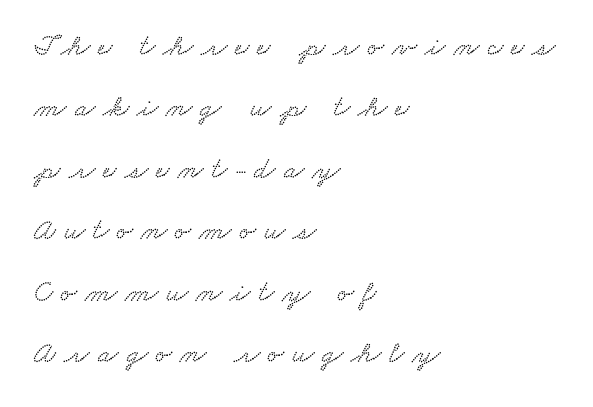
{"width": "wide", "stroke_contrast": "low", "x_height": "small", "monospaced": "no", "underline": "no", "align": "left", "line_spacing": "loose", "line_spacing_ratio": 2.05, "letter_spacing": "wide", "letter_spacing_em": 0.27, "glyph_px": 30}
